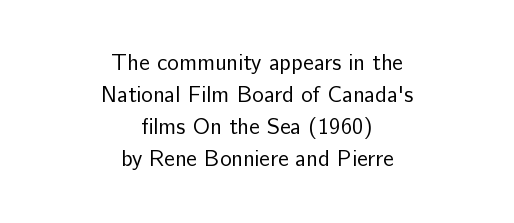
Students, note that the glyphs here touch the page at normal intervals. The typography opts for an upright posture over an oblique one. The strip under each line holds only bare page. Centered paragraph, ragged on both sides. Regular leading. Weight class: somewhere from thin through regular.
